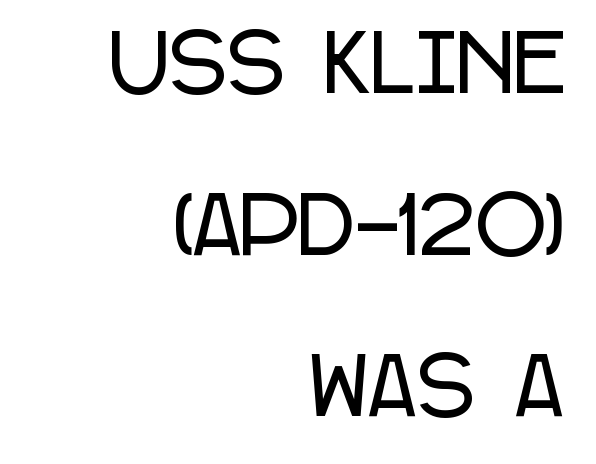
The image shows 77 px condensed sans-serif type, upright; set right-aligned, loose line spacing (2.1x), normal letter spacing, not underlined; low stroke contrast and a large x-height.
